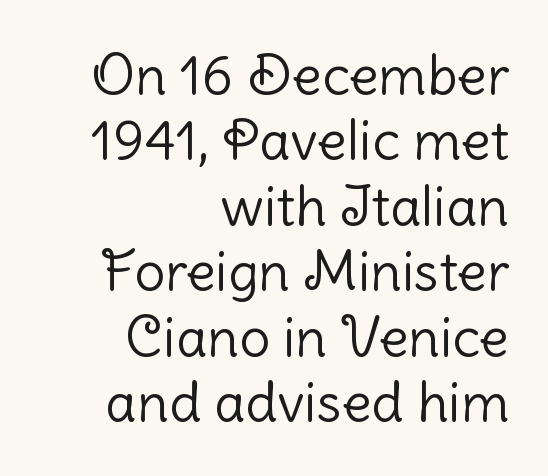
The image shows 55 px light sans-serif type, upright; set right-aligned, line spacing 1.19x, normal letter spacing, not underlined; low stroke contrast and a medium x-height.
